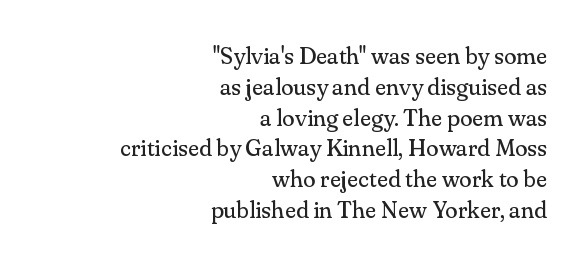
{"italic": "no", "bold": "no", "underline": "no", "align": "right", "line_spacing": "normal", "line_spacing_ratio": 1.34, "letter_spacing": "normal", "letter_spacing_em": 0.0, "glyph_px": 23}
